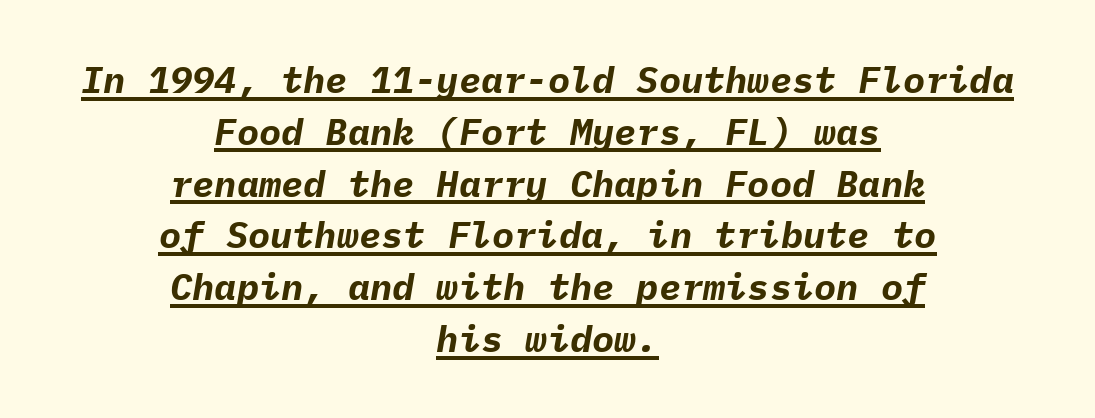
Each line of the rendering has a horizontal stroke beneath the glyphs. Evenly set lines give the paragraph a standard silhouette. Letter spacing: default. The passage is arranged like a title page — every line centered. Set as a true bold cut, around the 700 mark.
